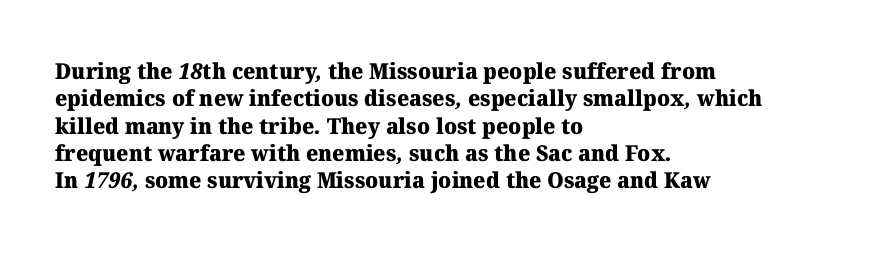
Q: Is the text bold? A: Yes.
Q: Is the text underlined? A: No.
Q: How is the paragraph aligned? A: Left-aligned.
Q: Is the spacing between letters normal or unusually wide? A: Normal.
